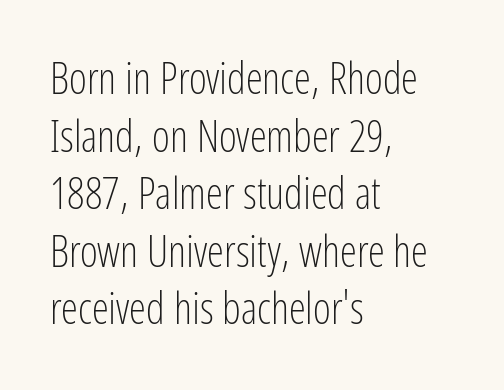
The image shows 43 px light, condensed sans-serif type, upright; set left-aligned, normal line spacing (1.34x), normal letter spacing, not underlined; low stroke contrast and a medium x-height.
